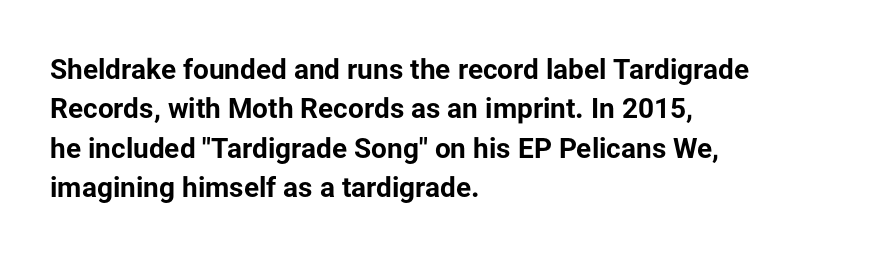
The image shows 28 px bold sans-serif type, upright; set left-aligned, normal line spacing (1.41x), normal letter spacing, not underlined; low stroke contrast and a medium x-height.
